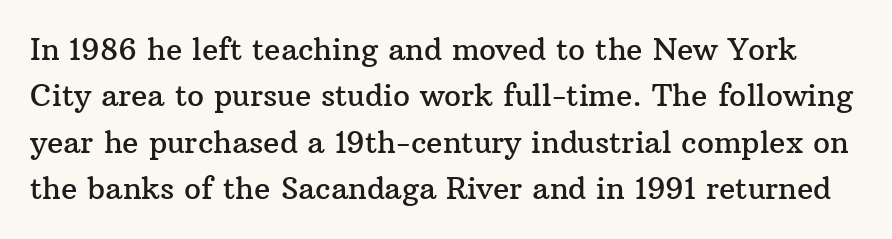
Q: Is the text italic (slanted)? A: No, it is upright.
Q: Is the typeface a serif or a sans-serif typeface? A: Serif.
Q: Is the text underlined? A: No.
Q: Is the spacing between letters normal or unusually wide? A: Normal.
Q: Is the spacing between lines tight, normal or loose? A: Normal.
Q: Width (condensed, normal, or wide)? A: Normal.
Q: Stroke contrast? A: Medium.
Q: x-height? A: Medium.
Q: Monospaced? A: No.
